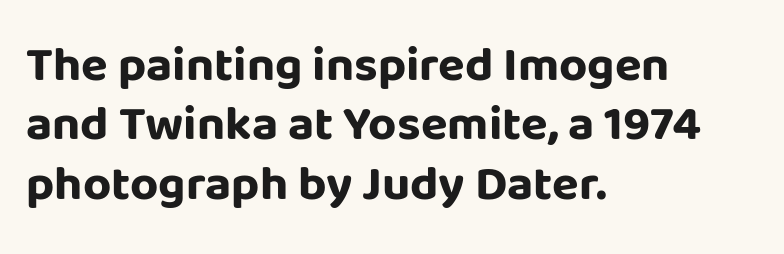
Q: Is the text bold? A: Yes.
Q: Is the text italic (slanted)? A: No, it is upright.
Q: Is the typeface a serif or a sans-serif typeface? A: Sans-serif.
Q: Is the text underlined? A: No.
Q: How is the paragraph aligned? A: Left-aligned.
Q: Is the spacing between letters normal or unusually wide? A: Normal.
Q: Width (condensed, normal, or wide)? A: Normal.
Q: Stroke contrast? A: Low.
Q: x-height? A: Large.
Q: Monospaced? A: No.
